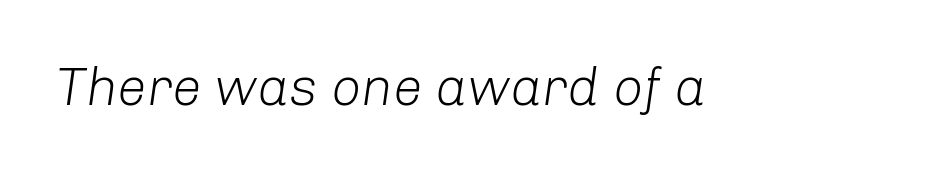
{"italic": "yes", "lean": "right", "slant_degrees": 8, "bold": "no", "weight": "light", "width": "normal", "stroke_contrast": "low", "x_height": "medium", "monospaced": "no", "underline": "no", "letter_spacing": "normal", "letter_spacing_em": 0.0, "glyph_px": 53}
